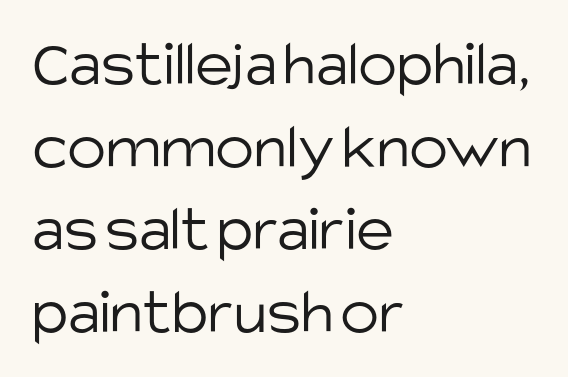
This is the regular roman posture of the typeface. Caption: multi-line text, flush left, ragged right. A typesetter would call this proportional, since set widths differ per character. Between one letter and the next there's only the usual sliver of space.
